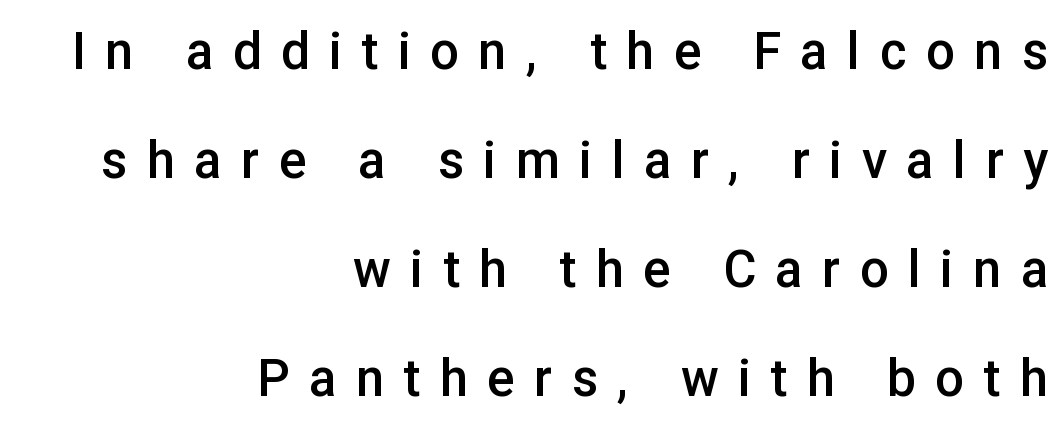
Q: Is the text bold? A: Semi-bold.
Q: Is the text italic (slanted)? A: No, it is upright.
Q: Is the typeface a serif or a sans-serif typeface? A: Sans-serif.
Q: Is the text underlined? A: No.
Q: How is the paragraph aligned? A: Right-aligned.
Q: Is the spacing between letters normal or unusually wide? A: Unusually wide.
Q: Is the spacing between lines tight, normal or loose? A: Loose.
Q: Width (condensed, normal, or wide)? A: Normal.
Q: Stroke contrast? A: Low.
Q: x-height? A: Medium.
Q: Monospaced? A: No.
